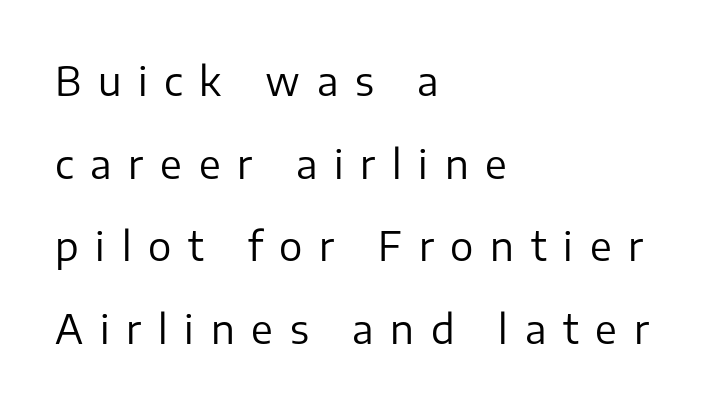
{"serif": "no", "italic": "no", "bold": "no", "weight": "regular", "width": "normal", "stroke_contrast": "low", "x_height": "medium", "monospaced": "no", "underline": "no", "align": "left", "line_spacing": "loose", "line_spacing_ratio": 2.12, "letter_spacing": "wide", "letter_spacing_em": 0.43, "glyph_px": 39}
